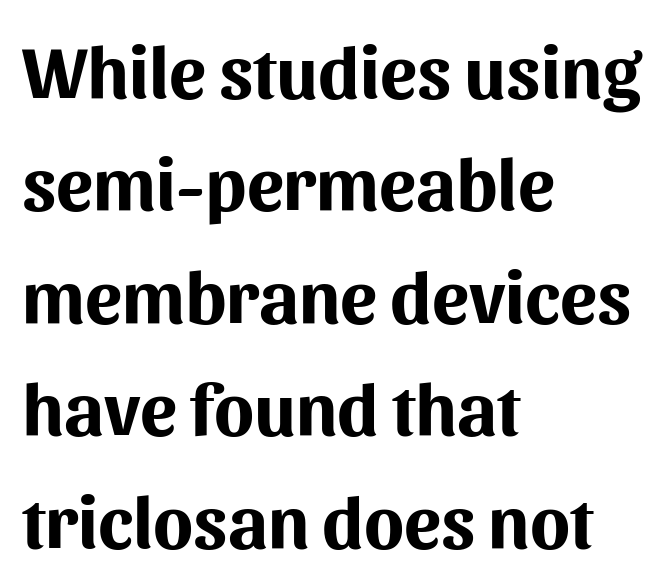
Letterform terminals end flat and unadorned throughout the passage. How are the letters spaced? Ordinarily, with no added tracking. The rendering uses natural spacing where letterforms have individual widths. No italicization has been applied; the sample stays upright. Leading: standard.
